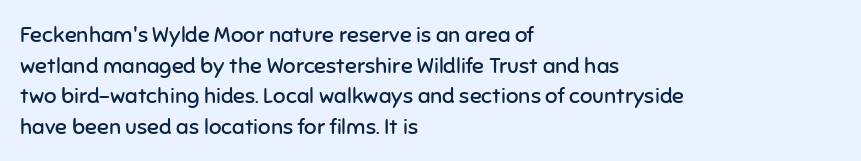
Here the glyphs are tracked normally, forming tight word shapes. This sample keeps an unexceptional amount of space between lines. Every character sits straight up, as roman type does. Each stroke keeps to a modest, everyday thickness or less. This rendering uses left alignment, leaving the right contour irregular. Descenders are the only things crossing below the line.
